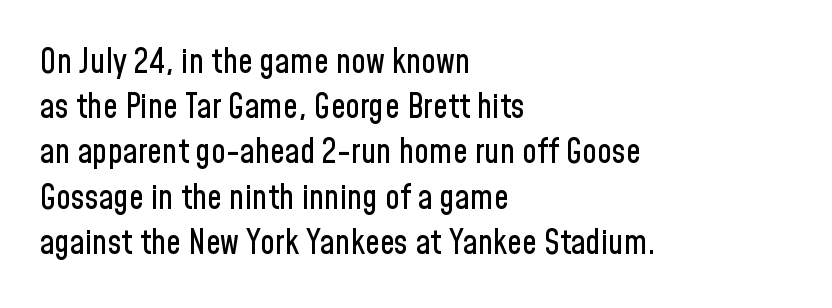
The image shows 33 px condensed sans-serif type, upright; set left-aligned, normal line spacing (1.37x), normal letter spacing, not underlined; low stroke contrast and a medium x-height.
